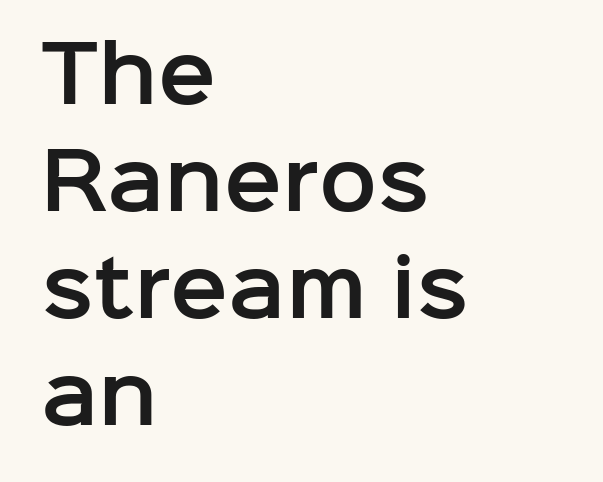
This rendering employs a face without finishing strokes, i.e., a sans-serif. The lines in this sample share a left origin and differ only in where they stop. The font's upright variant was chosen for this text. Descenders are the only things crossing below the line. Varying glyph widths throughout — classic text-font behaviour. Nothing unusual about the tracking: characters are spaced as the font intends.
